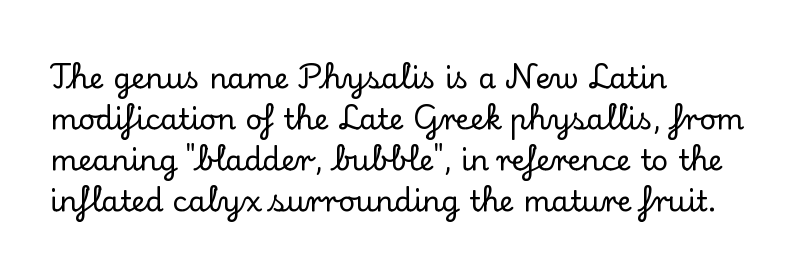
The image shows 29 px serif type, upright; set left-aligned, normal line spacing (1.41x), normal letter spacing, not underlined; low stroke contrast and a small x-height.
